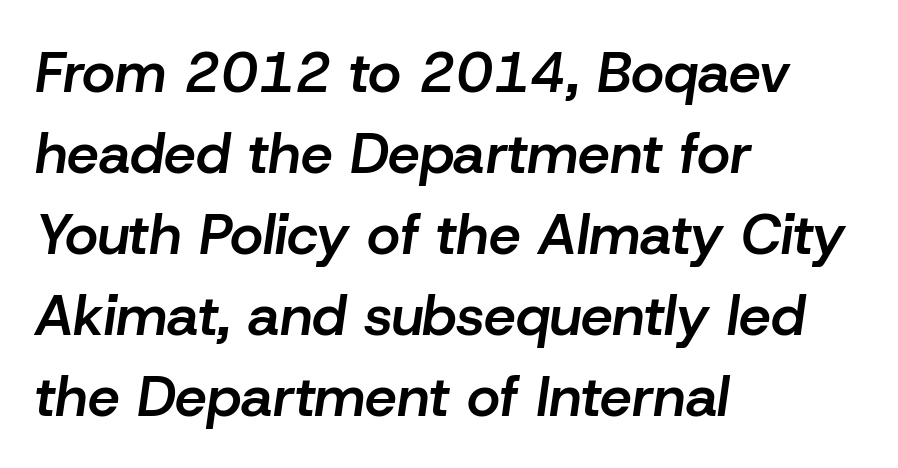
{"italic": "yes", "lean": "right", "slant_degrees": 8, "bold": "semi", "weight": "semibold", "width": "normal", "stroke_contrast": "low", "x_height": "medium", "monospaced": "no", "underline": "no", "align": "left", "line_spacing": "normal", "line_spacing_ratio": 1.42, "letter_spacing": "normal", "letter_spacing_em": 0.0, "glyph_px": 57}
